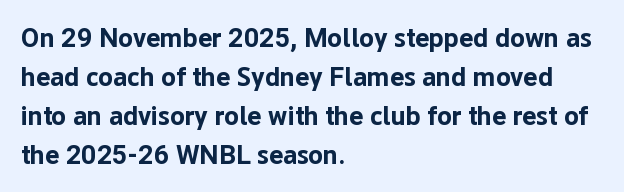
{"italic": "no", "bold": "yes", "underline": "no", "align": "left", "line_spacing": "normal", "line_spacing_ratio": 1.44, "letter_spacing": "normal", "letter_spacing_em": 0.0, "glyph_px": 27}
